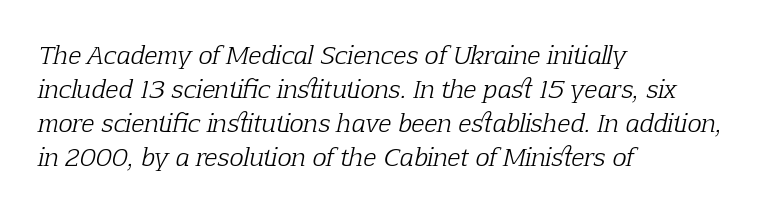
These lines stack with their left ends in a neat column. Default kerning and tracking; the words read as compact shapes. The space between consecutive lines is moderate. Underline: absent. The passage shown is not bold in any degree. Rendered with sloped, italic letterforms.
